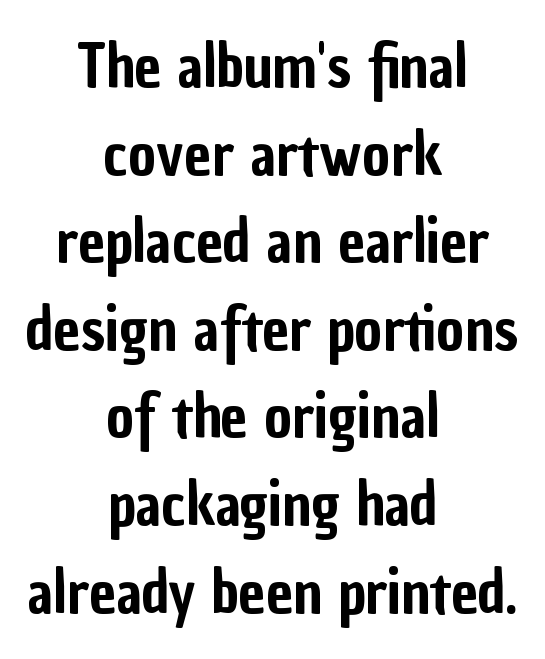
The rendering uses natural spacing where letterforms have individual widths. Is there any slant? The stems are plumb. Neither beginnings nor endings align; midpoints do. Students, observe: this is what conventionally led text looks like. Regarding serifs, this sample does without them.
